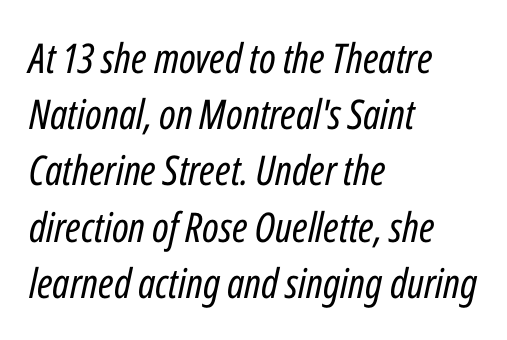
The image shows 41 px regular-weight, condensed type, italic (leaning right); set left-aligned, normal line spacing (1.37x), normal letter spacing, not underlined; low stroke contrast and a medium x-height.
